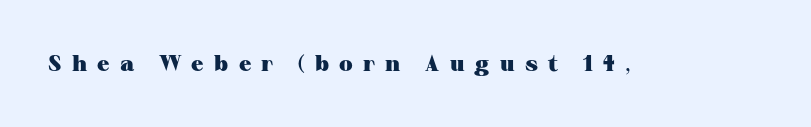
Inter-character spacing is expanded well beyond the font's built-in metrics. Ordinary non-slanted type is in use. Anything drawn beneath the words? Only blank space. Compared with an ordinary text face, these strokes are far heavier — a full bold.
